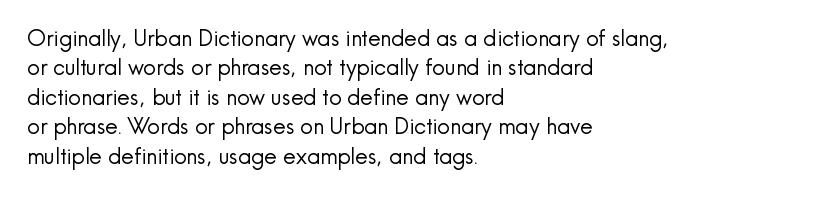
The image shows 22 px text type, upright; set left-aligned, normal line spacing (1.34x), normal letter spacing, not underlined.
